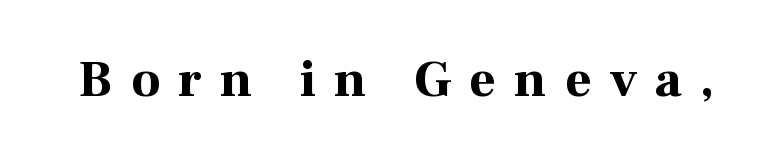
The tracking jumps out immediately: characters are airy and widely separated. The area under the type is left untouched. Are there feet on the stems? There are — it's a serif. This sample has the flowing, uneven cadence of proportional lettering. A roman cut, with each character standing at attention.
